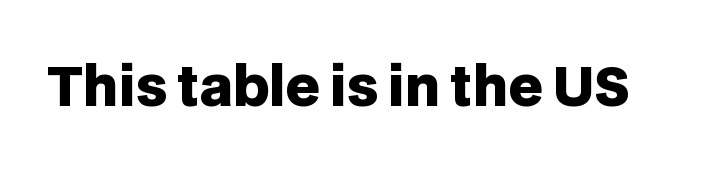
The image shows 54 px heavy sans-serif type, upright; set normal letter spacing, not underlined; low stroke contrast and a large x-height.
